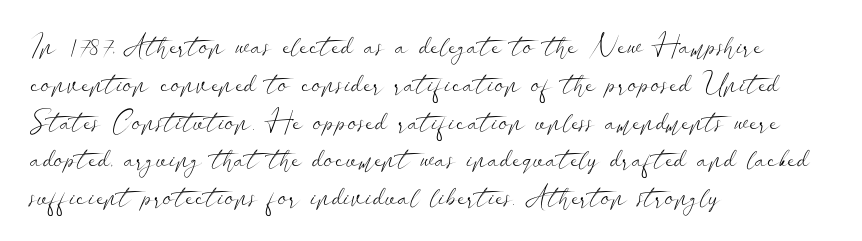
This rendering uses left alignment, leaving the right contour irregular. Unmarked baselines from the first word to the last. The leading is moderate, giving the passage an even texture. Grotesque or geometric, the face here clearly has no serifs.
